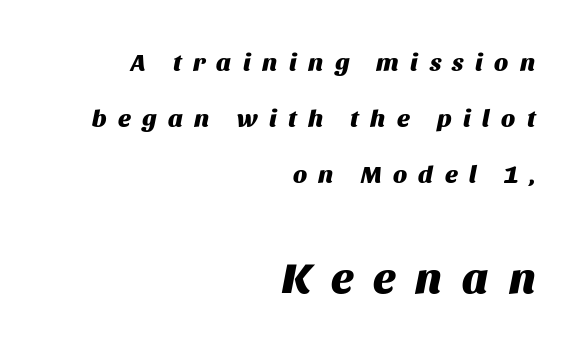
Q: Is the text bold? A: Yes.
Q: Is the text italic (slanted)? A: Yes, it leans right by about 11 degrees.
Q: Is the text underlined? A: No.
Q: How is the paragraph aligned? A: Right-aligned.
Q: Is the spacing between letters normal or unusually wide? A: Unusually wide.
Q: Is the spacing between lines tight, normal or loose? A: Loose.
Q: Which block of text is set in a larger size, the first (top) or the second (bottom)? A: The second (bottom) one.
Q: Width (condensed, normal, or wide)? A: Normal.
Q: Stroke contrast? A: Medium.
Q: x-height? A: Large.
Q: Monospaced? A: No.
